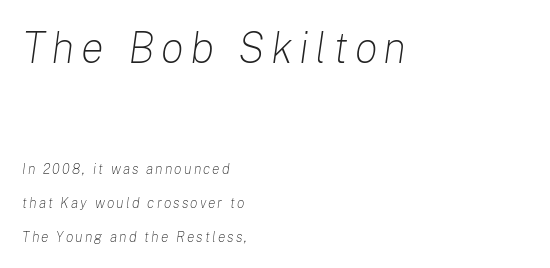
{"italic": "yes", "lean": "right", "slant_degrees": 8, "bold": "no", "weight": "light", "width": "normal", "stroke_contrast": "low", "x_height": "medium", "monospaced": "no", "underline": "no", "align": "left", "line_spacing": "loose", "line_spacing_ratio": 2.41, "larger_block": "first", "size_ratio": 3.07, "glyph_px": 43}
